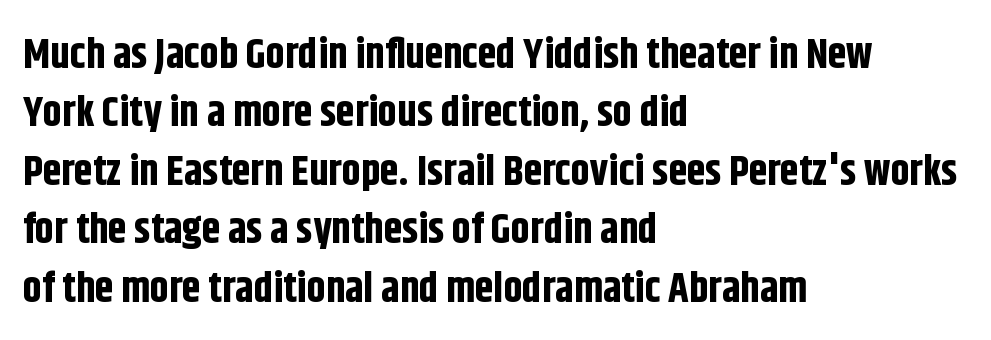
Q: Is the text bold? A: Yes.
Q: Is the text italic (slanted)? A: No, it is upright.
Q: Is the typeface a serif or a sans-serif typeface? A: Sans-serif.
Q: Is the text underlined? A: No.
Q: How is the paragraph aligned? A: Left-aligned.
Q: Is the spacing between letters normal or unusually wide? A: Normal.
Q: Is the spacing between lines tight, normal or loose? A: Normal.
Q: Width (condensed, normal, or wide)? A: Condensed.
Q: Stroke contrast? A: Low.
Q: x-height? A: Large.
Q: Monospaced? A: No.
